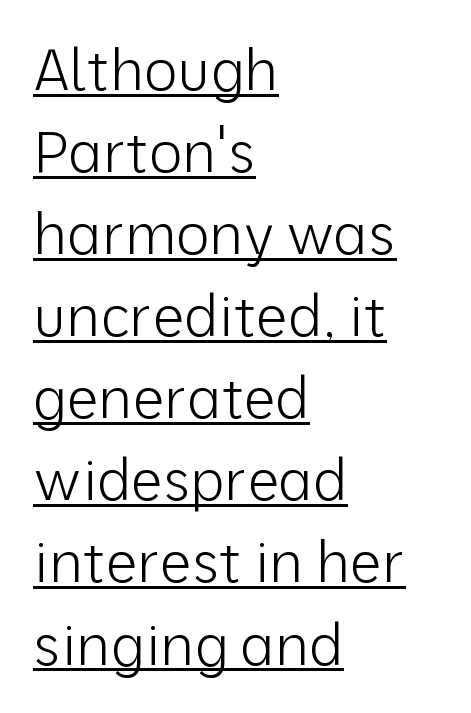
Which margin do the lines hug? The left one — the right edge is uneven. Default kerning and tracking; the words read as compact shapes. This rendering features underlined lettering. Is there much room between lines? A standard amount, neither cramped nor airy. Nope, no serifs anywhere on these letters.
